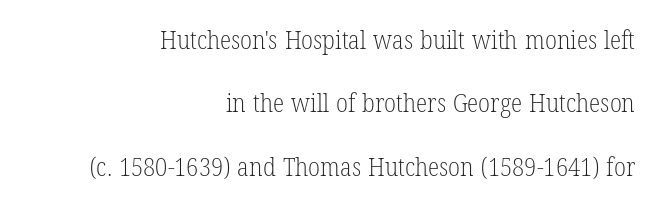
{"italic": "no", "bold": "no", "underline": "no", "align": "right", "line_spacing": "loose", "line_spacing_ratio": 2.44, "letter_spacing": "normal", "letter_spacing_em": 0.0, "glyph_px": 26}
